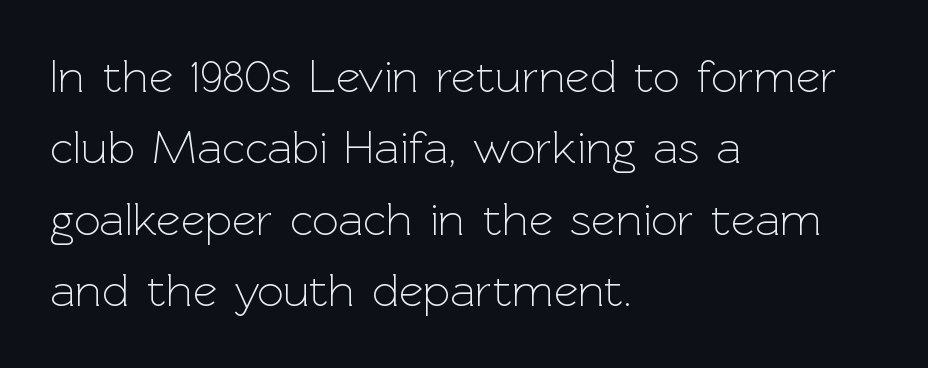
{"serif": "no", "italic": "no", "bold": "no", "weight": "light", "width": "normal", "x_height": "medium", "monospaced": "no", "underline": "no", "align": "left", "line_spacing": "normal", "line_spacing_ratio": 1.52, "letter_spacing": "normal", "letter_spacing_em": 0.0, "glyph_px": 47}
